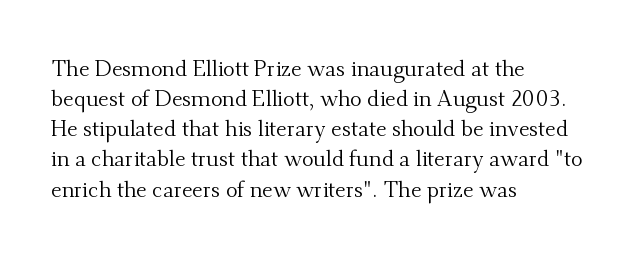
Q: Is the text bold? A: No.
Q: Is the text italic (slanted)? A: No, it is upright.
Q: Is the text underlined? A: No.
Q: How is the paragraph aligned? A: Left-aligned.
Q: Is the spacing between letters normal or unusually wide? A: Normal.
Q: Is the spacing between lines tight, normal or loose? A: Normal.
